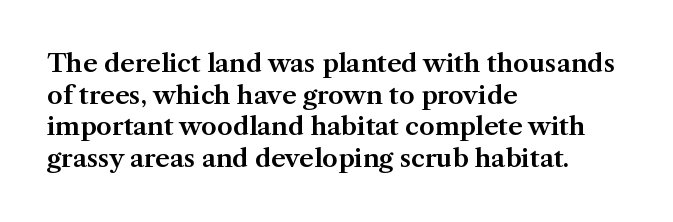
The rows are spaced the way most documents space them. No extra tracking has been applied to these lines. Which margin do the lines hug? The left one — the right edge is uneven. The gap between lines stays unmarked. If you drew a line through each stem, it would be perfectly vertical.
